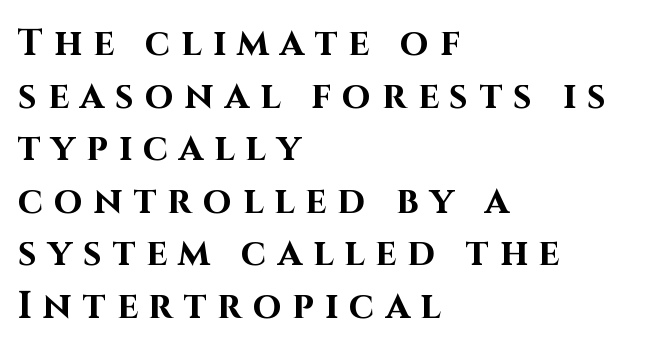
The image shows 37 px bold sans-serif type, upright; set left-aligned, normal line spacing (1.42x), unusually wide letter spacing (+0.3 em), not underlined; high stroke contrast and a large x-height.
